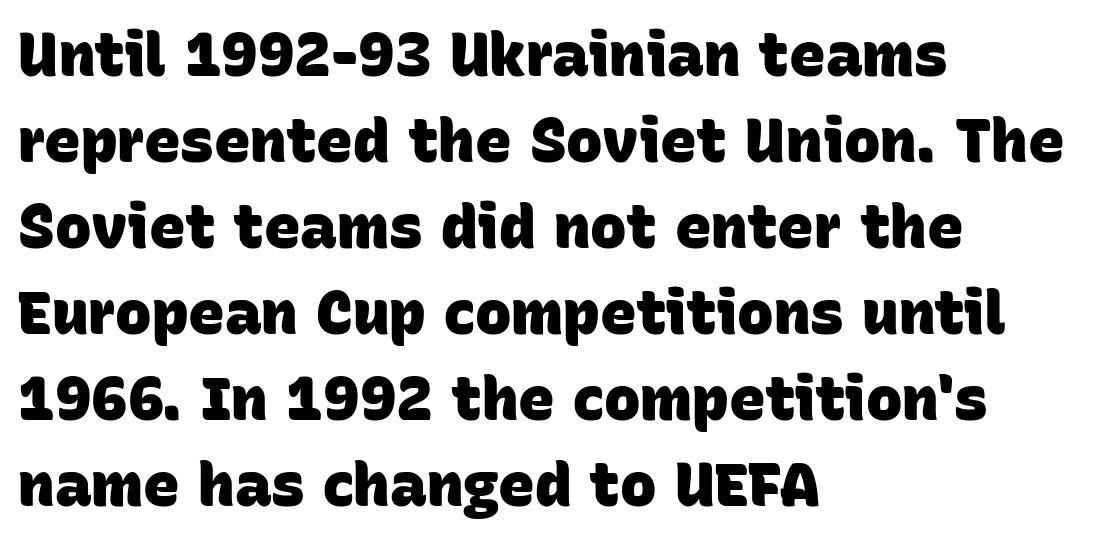
The image shows 61 px heavy sans-serif type; set left-aligned, normal line spacing (1.41x), normal letter spacing, not underlined; low stroke contrast and a large x-height.
